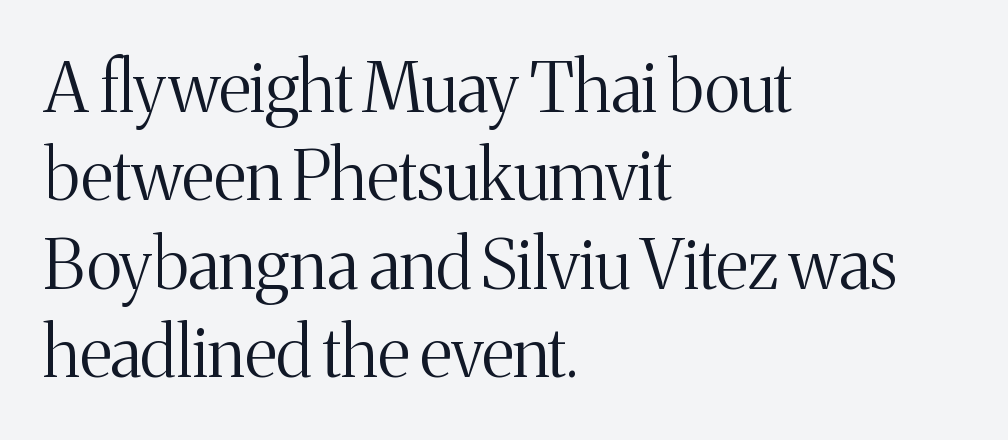
{"serif": "yes", "italic": "no", "bold": "no", "weight": "light", "width": "normal", "stroke_contrast": "medium", "x_height": "medium", "monospaced": "no", "underline": "no", "align": "left", "line_spacing": "normal", "line_spacing_ratio": 1.28, "letter_spacing": "normal", "letter_spacing_em": 0.0, "glyph_px": 69}
